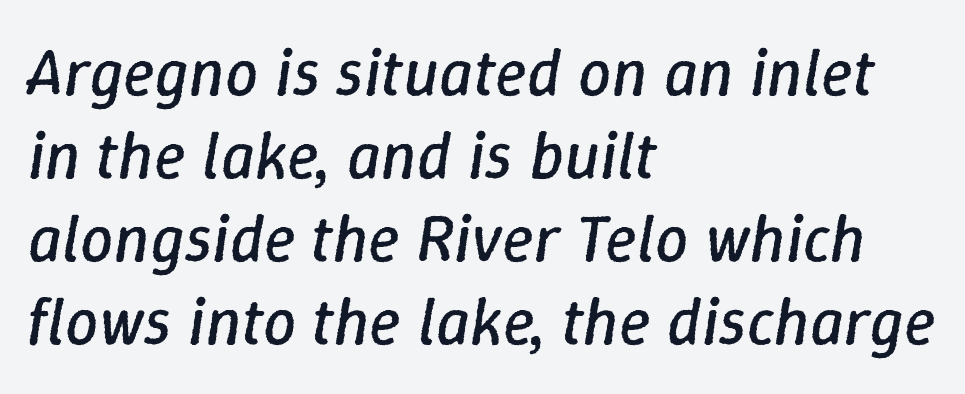
The image shows 66 px regular-weight type, italic (leaning right); set left-aligned, normal line spacing (1.26x), normal letter spacing, not underlined; low stroke contrast and a medium x-height.
